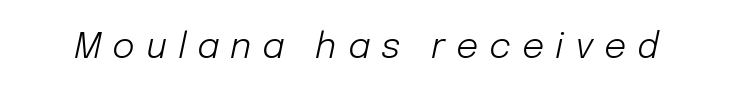
Think standard paragraph weight, or any step lighter than that. Here the designer chose a conventional face with non-uniform glyph widths. Descender tails drop into unmarked territory. The face used here is rendered with a markedly widened letterfit. The font's italic variant was chosen for this text.
